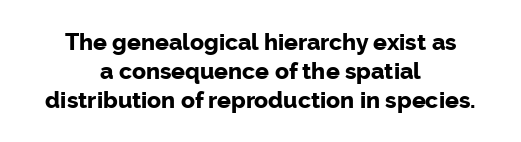
Characters remain perfectly vertical along every line. Descenders are the only things crossing below the line. This rendering uses center alignment, leaving both contours irregular but symmetric. Does the leading feel generous? No, just average. Does extra space separate the letters? No, they use regular spacing.
